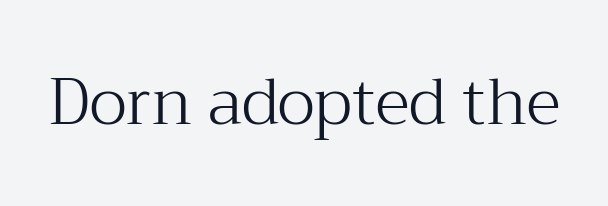
Q: Is the text bold? A: No.
Q: Is the text italic (slanted)? A: No, it is upright.
Q: Is the typeface a serif or a sans-serif typeface? A: Serif.
Q: Is the text underlined? A: No.
Q: Is the spacing between letters normal or unusually wide? A: Normal.
Q: Width (condensed, normal, or wide)? A: Normal.
Q: Stroke contrast? A: Medium.
Q: x-height? A: Medium.
Q: Monospaced? A: No.
